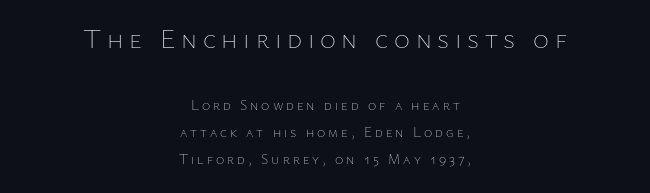
{"italic": "no", "bold": "no", "underline": "no", "align": "center", "line_spacing": "loose", "line_spacing_ratio": 1.94, "letter_spacing": "wide", "letter_spacing_em": 0.21, "larger_block": "first", "size_ratio": 1.93, "glyph_px": 27}
